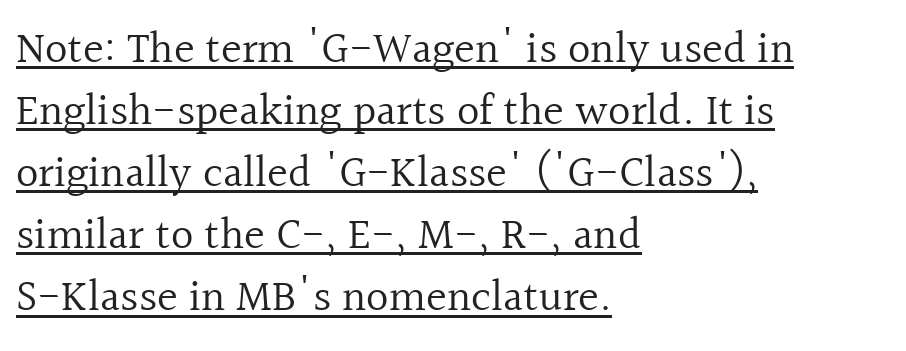
{"serif": "yes", "italic": "no", "bold": "no", "weight": "regular", "width": "normal", "x_height": "medium", "monospaced": "no", "underline": "yes", "align": "left", "line_spacing": "normal", "line_spacing_ratio": 1.41, "letter_spacing": "normal", "letter_spacing_em": 0.0, "glyph_px": 44}
